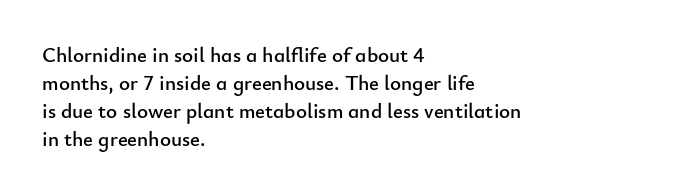
{"italic": "no", "underline": "no", "align": "left", "line_spacing": "normal", "line_spacing_ratio": 1.33, "letter_spacing": "normal", "letter_spacing_em": 0.0, "glyph_px": 21}
